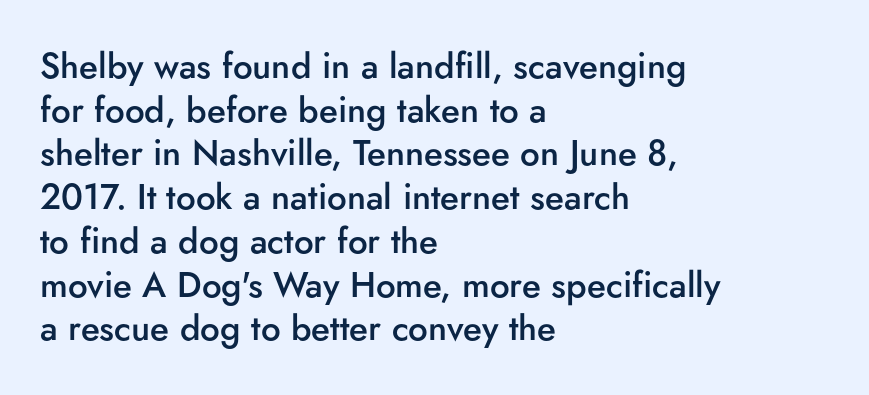
The image shows 35 px semibold sans-serif type, upright; set left-aligned, normal line spacing (1.25x), normal letter spacing, not underlined; low stroke contrast and a small x-height.
